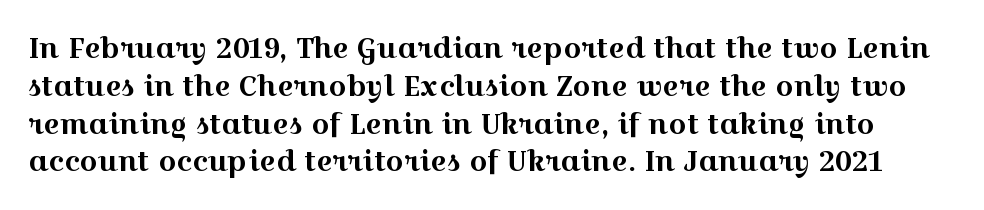
{"serif": "yes", "italic": "no", "width": "wide", "x_height": "medium", "monospaced": "no", "underline": "no", "line_spacing": "normal", "line_spacing_ratio": 1.35, "letter_spacing": "normal", "letter_spacing_em": 0.0, "glyph_px": 28}
